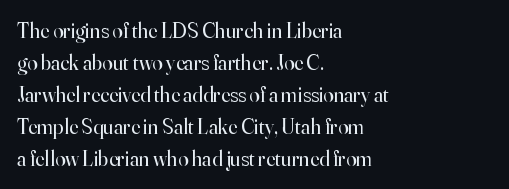
The image shows 21 px text type, upright; set left-aligned, normal line spacing (1.52x), normal letter spacing, not underlined.
